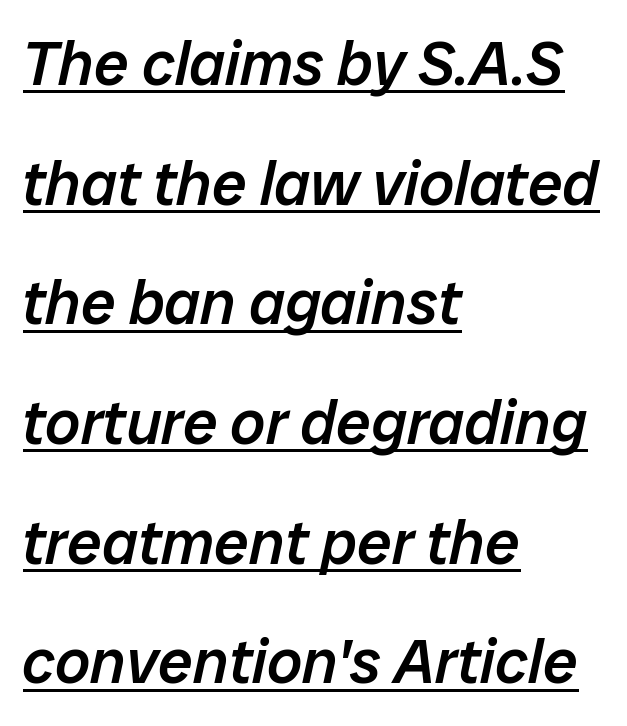
The image shows 62 px semibold type, italic (leaning right); set left-aligned, loose line spacing (1.93x), normal letter spacing, underlined; low stroke contrast and a medium x-height.
